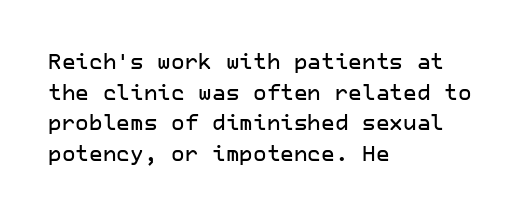
{"italic": "no", "underline": "no", "align": "left", "line_spacing": "normal", "line_spacing_ratio": 1.46, "letter_spacing": "normal", "letter_spacing_em": 0.0, "glyph_px": 21}
